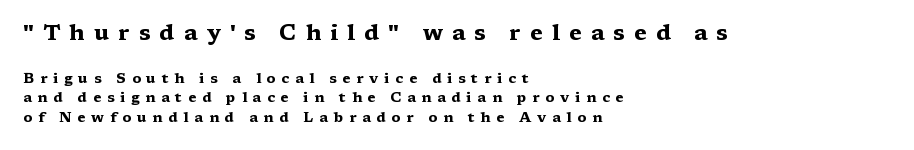
Nobody drew a line under any word here. Italic? Not at all — the glyphs are vertical. Of the two passages, the one on top uses the larger point size. Which margin do the lines hug? The left one — the right edge is uneven. The glyphs have the mass of a bold cut. Characters follow at a spacing far wider than the type designer built in.
